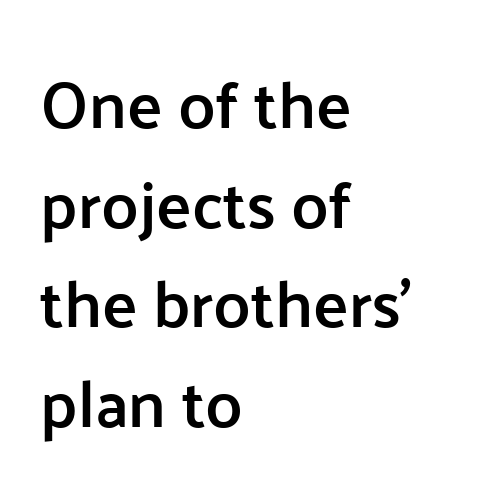
Q: Is the text bold? A: Semi-bold.
Q: Is the text italic (slanted)? A: No, it is upright.
Q: Is the typeface a serif or a sans-serif typeface? A: Sans-serif.
Q: Is the text underlined? A: No.
Q: How is the paragraph aligned? A: Left-aligned.
Q: Is the spacing between letters normal or unusually wide? A: Normal.
Q: Is the spacing between lines tight, normal or loose? A: Normal.
Q: Width (condensed, normal, or wide)? A: Normal.
Q: Stroke contrast? A: Low.
Q: x-height? A: Medium.
Q: Monospaced? A: No.
